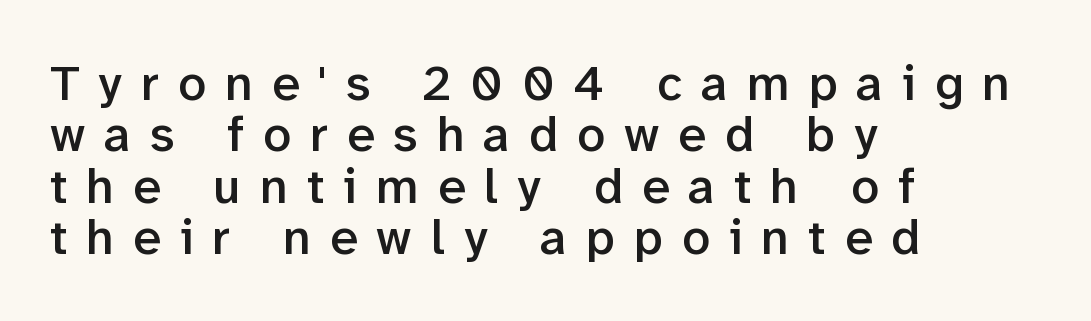
Q: Is the text bold? A: Semi-bold.
Q: Is the text italic (slanted)? A: No, it is upright.
Q: Is the typeface a serif or a sans-serif typeface? A: Sans-serif.
Q: Is the text underlined? A: No.
Q: How is the paragraph aligned? A: Left-aligned.
Q: Is the spacing between letters normal or unusually wide? A: Unusually wide.
Q: Is the spacing between lines tight, normal or loose? A: Tight.
Q: Width (condensed, normal, or wide)? A: Normal.
Q: Stroke contrast? A: Low.
Q: x-height? A: Medium.
Q: Monospaced? A: No.
